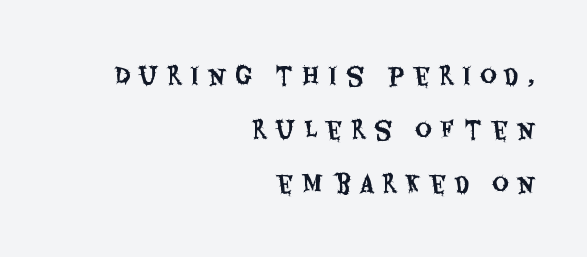
The image shows 23 px text type, upright; set right-aligned, loose line spacing (2.35x), unusually wide letter spacing (+0.38 em), not underlined.
